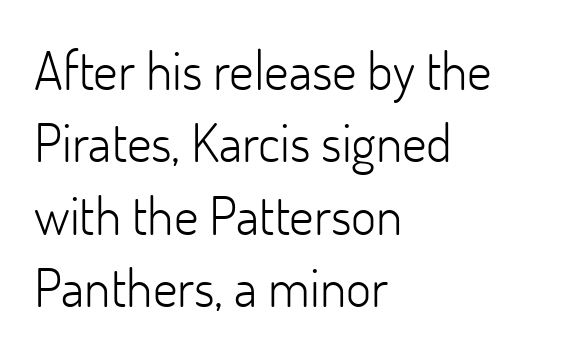
{"serif": "no", "italic": "no", "bold": "no", "weight": "light", "width": "normal", "stroke_contrast": "low", "x_height": "small", "monospaced": "no", "underline": "no", "align": "left", "line_spacing": "normal", "line_spacing_ratio": 1.34, "letter_spacing": "normal", "letter_spacing_em": 0.0, "glyph_px": 54}
